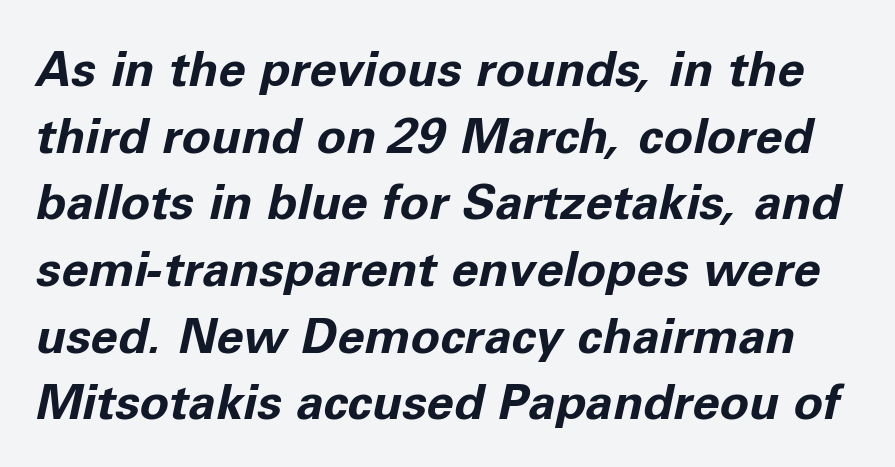
{"italic": "yes", "lean": "right", "slant_degrees": 11, "bold": "yes", "weight": "bold", "width": "normal", "stroke_contrast": "low", "x_height": "medium", "monospaced": "no", "underline": "no", "line_spacing": "normal", "line_spacing_ratio": 1.36, "letter_spacing": "normal", "letter_spacing_em": 0.0, "glyph_px": 49}
